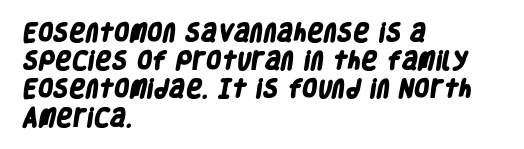
The horizontal fit of the characters is conventional and even. The letters are bold, with thick, heavy strokes. What's the leading like? Ordinary, nothing unusual. The specimen omits any rule beneath the text block's lines.
